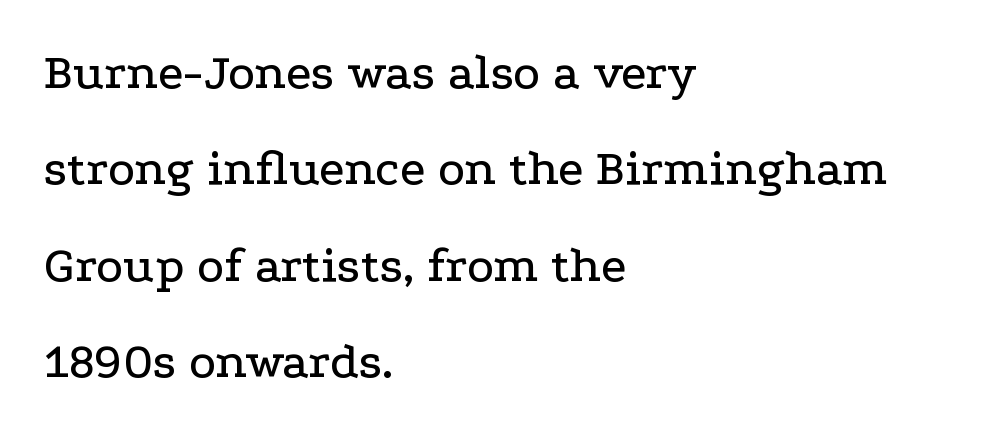
{"serif": "yes", "italic": "no", "width": "wide", "stroke_contrast": "low", "x_height": "medium", "monospaced": "no", "underline": "no", "align": "left", "line_spacing_ratio": 1.89, "letter_spacing": "normal", "letter_spacing_em": 0.0, "glyph_px": 51}
